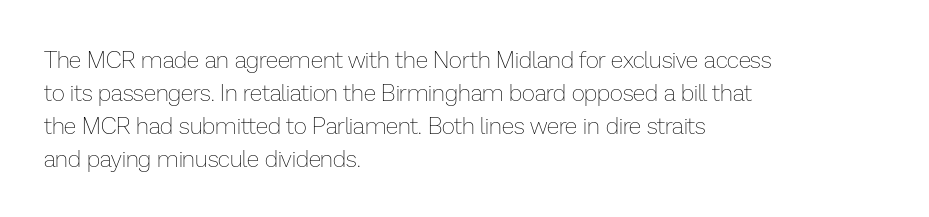
The image shows 23 px text type, upright; set left-aligned, normal line spacing (1.44x), normal letter spacing, not underlined.
